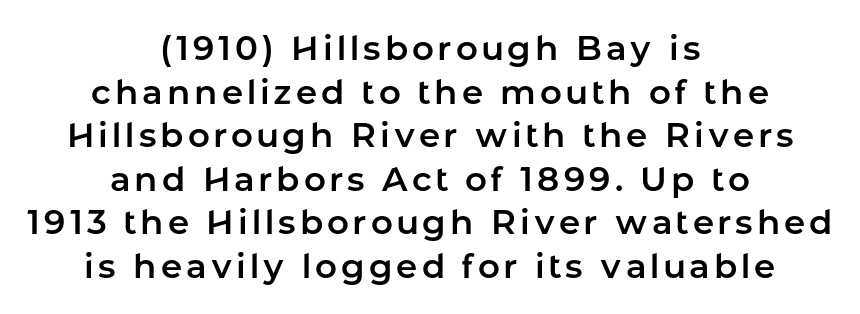
{"serif": "no", "italic": "no", "width": "normal", "stroke_contrast": "low", "x_height": "medium", "monospaced": "no", "underline": "no", "align": "center", "line_spacing": "normal", "line_spacing_ratio": 1.28, "glyph_px": 34}
